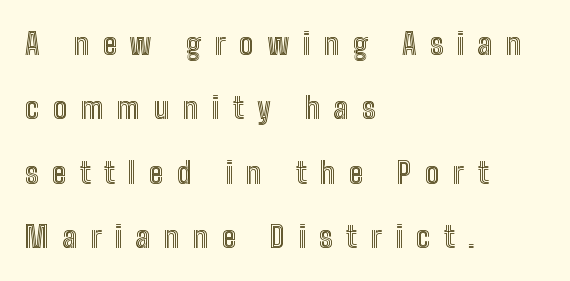
{"italic": "no", "width": "condensed", "x_height": "medium", "monospaced": "no", "underline": "no", "align": "left", "line_spacing": "loose", "line_spacing_ratio": 2.15, "letter_spacing": "wide", "letter_spacing_em": 0.46, "glyph_px": 30}
